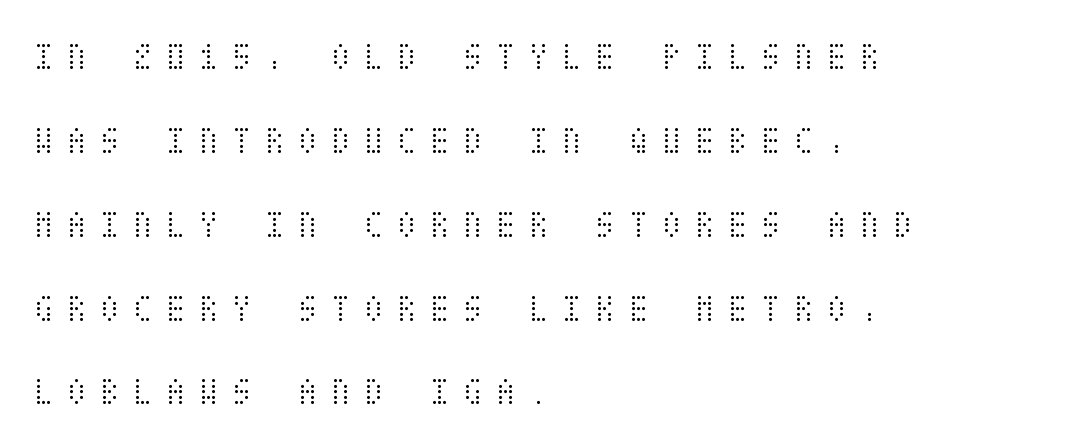
Q: Is the text bold? A: No.
Q: Is the text italic (slanted)? A: No, it is upright.
Q: Is the text underlined? A: No.
Q: How is the paragraph aligned? A: Left-aligned.
Q: Is the spacing between letters normal or unusually wide? A: Unusually wide.
Q: Is the spacing between lines tight, normal or loose? A: Loose.
Q: Width (condensed, normal, or wide)? A: Condensed.
Q: Stroke contrast? A: Medium.
Q: x-height? A: Large.
